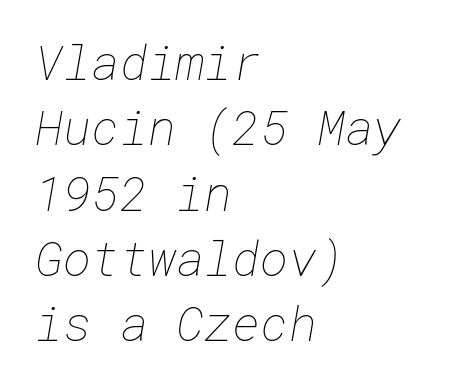
Q: Is the text bold? A: No.
Q: Is the text underlined? A: No.
Q: How is the paragraph aligned? A: Left-aligned.
Q: Is the spacing between letters normal or unusually wide? A: Normal.
Q: Is the spacing between lines tight, normal or loose? A: Normal.
Q: Width (condensed, normal, or wide)? A: Normal.
Q: Stroke contrast? A: Low.
Q: x-height? A: Medium.
